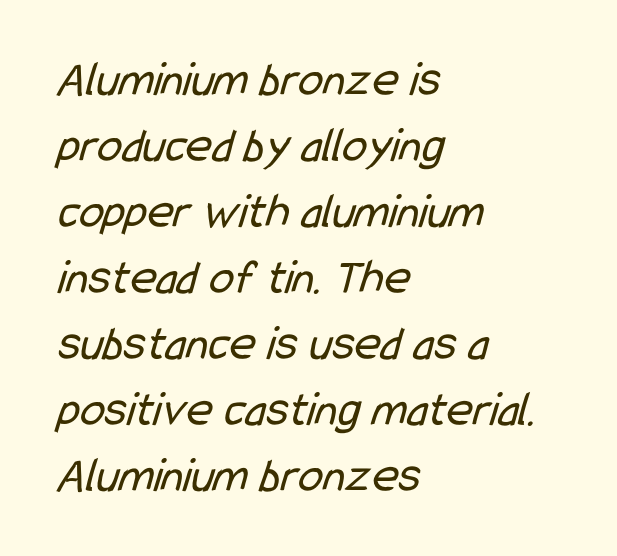
The image shows 50 px regular-weight, condensed sans-serif type; set left-aligned, normal line spacing (1.32x), normal letter spacing, not underlined; low stroke contrast and a medium x-height.
